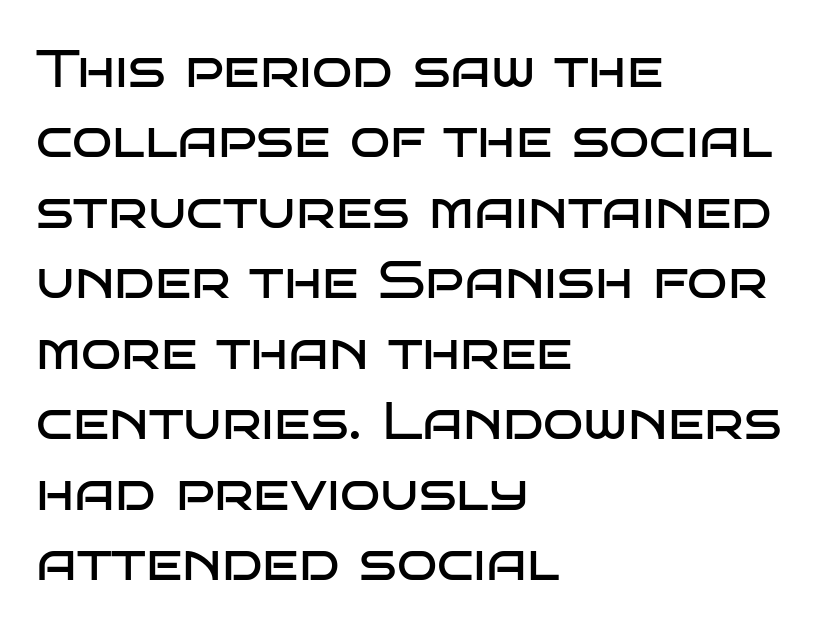
{"serif": "no", "italic": "no", "bold": "no", "weight": "regular", "width": "wide", "stroke_contrast": "low", "x_height": "large", "monospaced": "no", "underline": "no", "align": "left", "line_spacing": "normal", "line_spacing_ratio": 1.33, "letter_spacing": "normal", "letter_spacing_em": 0.0, "glyph_px": 53}
